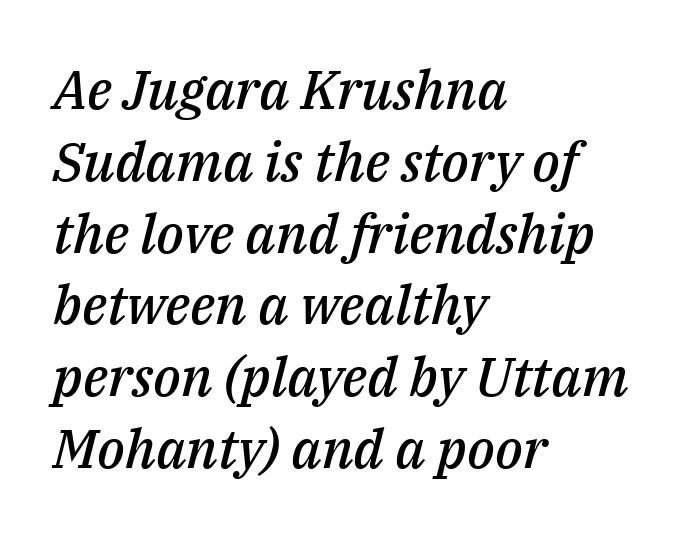
The image shows 54 px semibold type, italic (leaning right); set left-aligned, normal line spacing (1.33x), normal letter spacing, not underlined; medium stroke contrast and a medium x-height.
